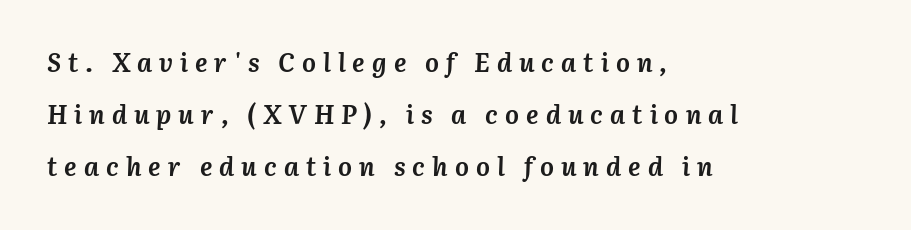
The baseline area is clear. These lines stand farther apart than default settings would place them. The font is running at its bold setting. Leftover space on each line is placed entirely after the last word. The font's italic variant was chosen for this text.
